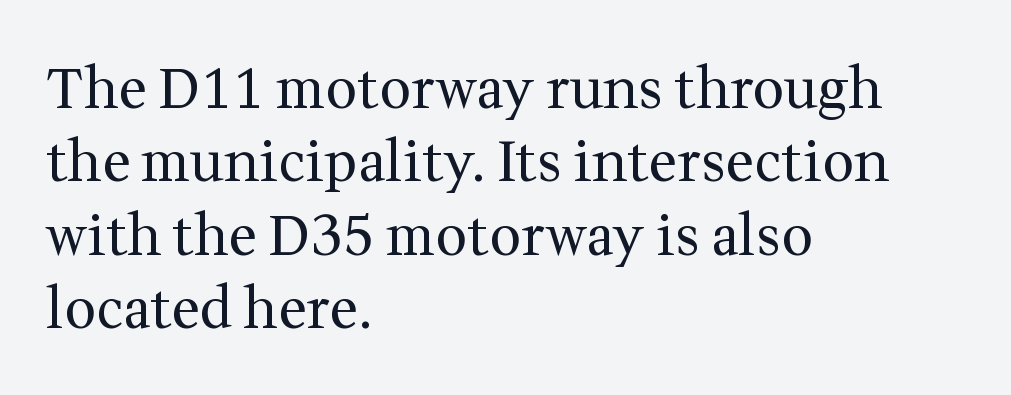
The image shows 56 px regular-weight serif type, upright; set left-aligned, normal line spacing (1.31x), normal letter spacing, not underlined; medium stroke contrast and a medium x-height.
